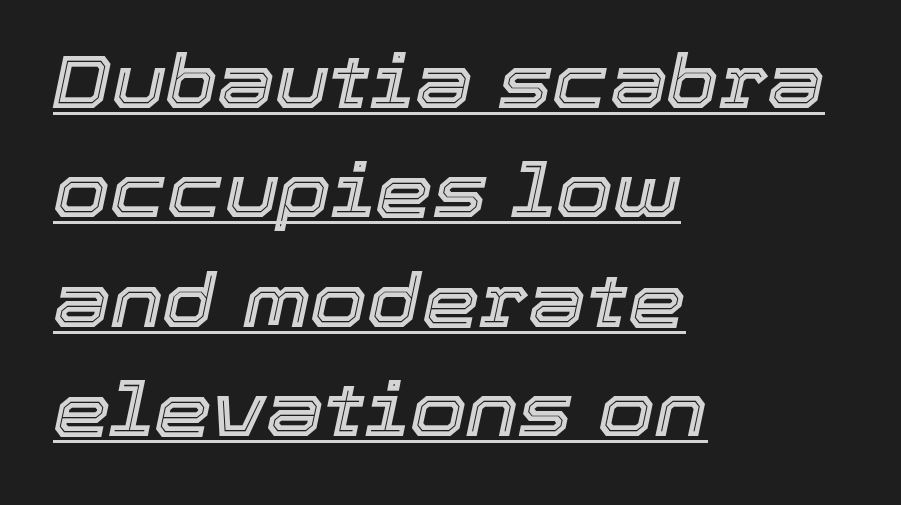
The image shows 73 px text type, italic (leaning right); set left-aligned, normal line spacing (1.5x), normal letter spacing, underlined; a medium x-height.
